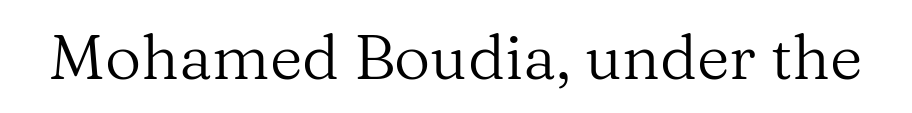
The image shows 63 px regular-weight serif type, upright; set normal letter spacing, not underlined; medium stroke contrast and a medium x-height.
